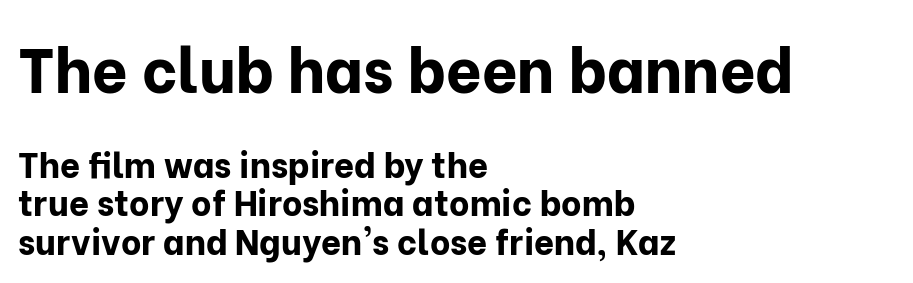
Q: Is the text bold? A: Yes.
Q: Is the text italic (slanted)? A: No, it is upright.
Q: Is the typeface a serif or a sans-serif typeface? A: Sans-serif.
Q: Is the text underlined? A: No.
Q: How is the paragraph aligned? A: Left-aligned.
Q: Is the spacing between letters normal or unusually wide? A: Normal.
Q: Is the spacing between lines tight, normal or loose? A: Tight.
Q: Which block of text is set in a larger size, the first (top) or the second (bottom)? A: The first (top) one.
Q: Width (condensed, normal, or wide)? A: Normal.
Q: Stroke contrast? A: Low.
Q: x-height? A: Medium.
Q: Monospaced? A: No.
